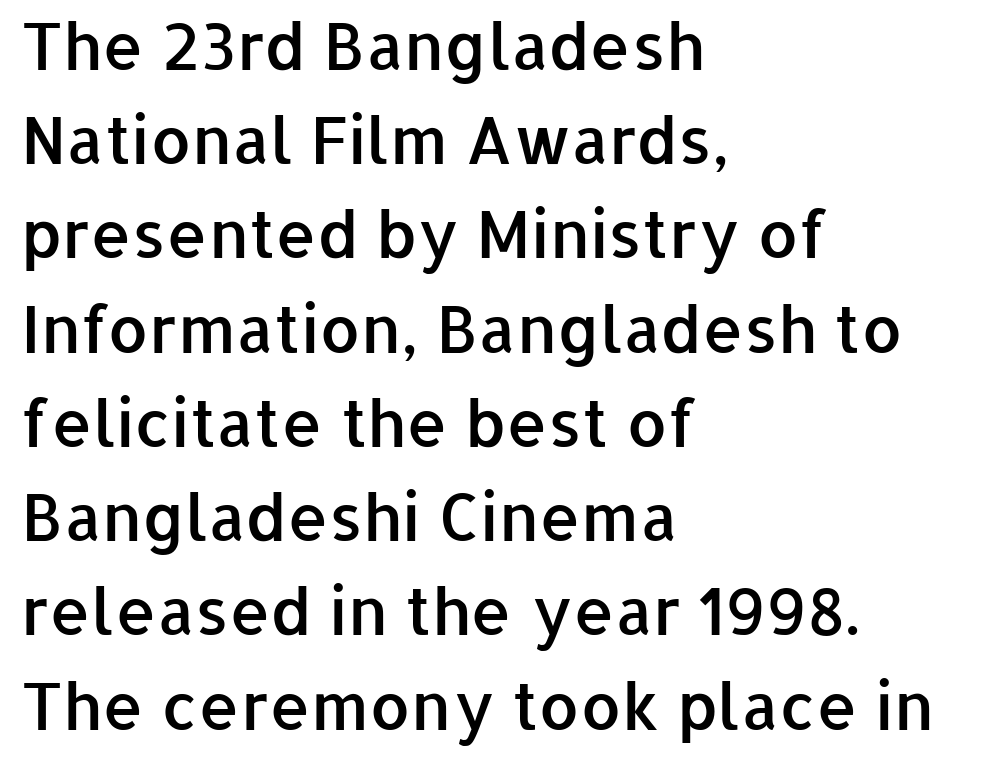
Q: Is the text bold? A: Semi-bold.
Q: Is the text italic (slanted)? A: No, it is upright.
Q: Is the typeface a serif or a sans-serif typeface? A: Sans-serif.
Q: Is the text underlined? A: No.
Q: How is the paragraph aligned? A: Left-aligned.
Q: Is the spacing between letters normal or unusually wide? A: Normal.
Q: Is the spacing between lines tight, normal or loose? A: Normal.
Q: Width (condensed, normal, or wide)? A: Normal.
Q: Stroke contrast? A: Low.
Q: x-height? A: Medium.
Q: Monospaced? A: No.
